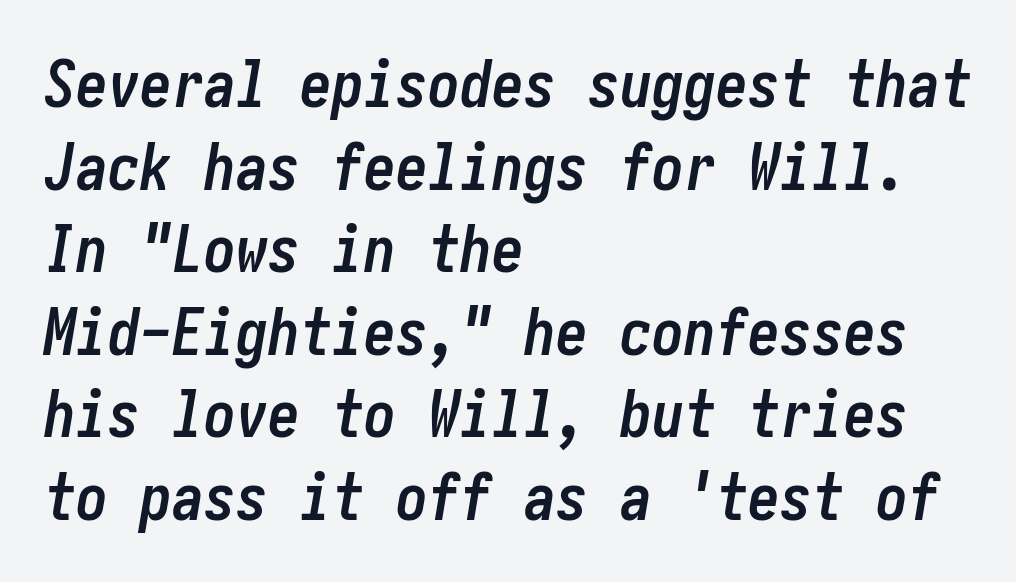
Tracking here is standard; glyphs follow each other at the usual distance. Posture: slanted. Evenly set lines give the paragraph a standard silhouette. The baseline area is clear.
